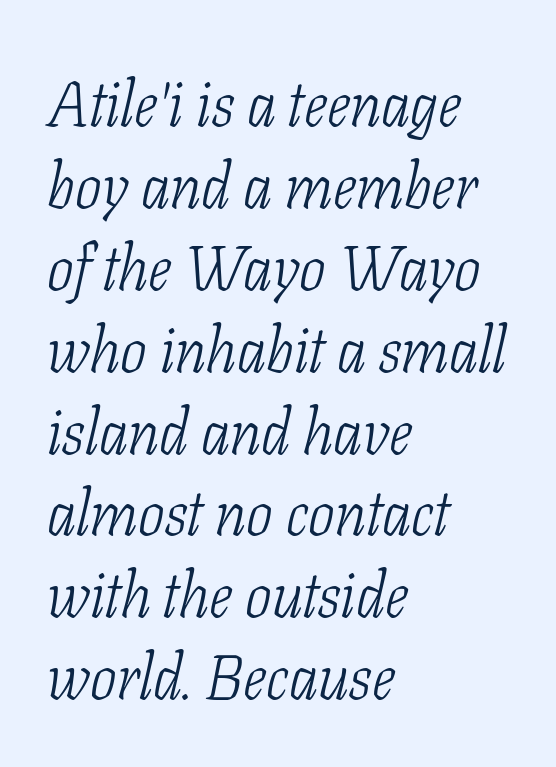
The image shows 63 px light, condensed serif type, italic (leaning right); set left-aligned, normal line spacing (1.3x), normal letter spacing, not underlined; low stroke contrast and a medium x-height.
